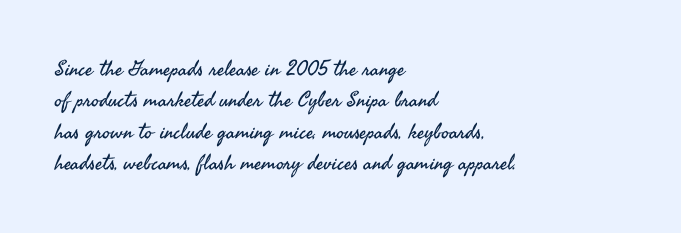
Honestly, the row spacing looks completely unremarkable. These lines keep a tight, regular rhythm from letter to letter. These lines stack with their left ends in a neat column.
